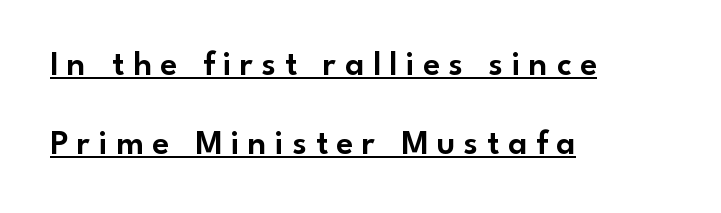
Q: Is the text italic (slanted)? A: No, it is upright.
Q: Is the typeface a serif or a sans-serif typeface? A: Sans-serif.
Q: Is the text underlined? A: Yes.
Q: How is the paragraph aligned? A: Left-aligned.
Q: Is the spacing between letters normal or unusually wide? A: Unusually wide.
Q: Is the spacing between lines tight, normal or loose? A: Loose.
Q: Width (condensed, normal, or wide)? A: Normal.
Q: Stroke contrast? A: Low.
Q: x-height? A: Small.
Q: Monospaced? A: No.
